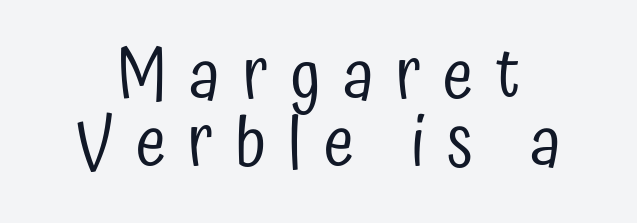
Letters have the restrained weight of plain body copy at most. Spacing verdict: proportional, widths tailored to each character. Words float on clear page, feet unadorned. This sample uses a sans-serif face. Style check: upright. Substantial extra tracking has been applied to these lines.
